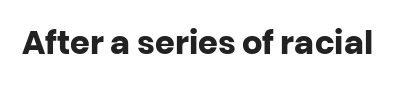
What stands out about the letter spacing? Nothing — it is the standard amount. Character widths vary here, with narrow letters taking less room than wide ones. Letters rest on an invisible, unmarked baseline. Heft: maximum for text — a bold. Note: no serifs on the glyphs. Quick note: not italic, upright.
